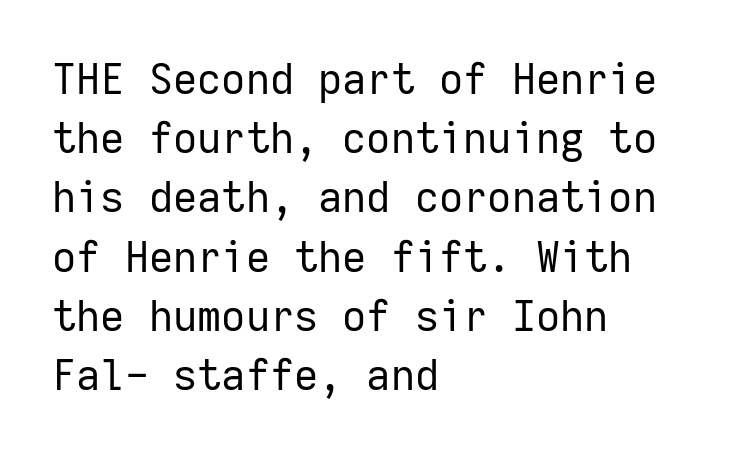
Q: Is the text bold? A: No.
Q: Is the text italic (slanted)? A: No, it is upright.
Q: Is the typeface a serif or a sans-serif typeface? A: Sans-serif.
Q: Is the text underlined? A: No.
Q: How is the paragraph aligned? A: Left-aligned.
Q: Is the spacing between letters normal or unusually wide? A: Normal.
Q: Is the spacing between lines tight, normal or loose? A: Normal.
Q: Width (condensed, normal, or wide)? A: Normal.
Q: Stroke contrast? A: Low.
Q: x-height? A: Medium.
Q: Monospaced? A: Yes.
